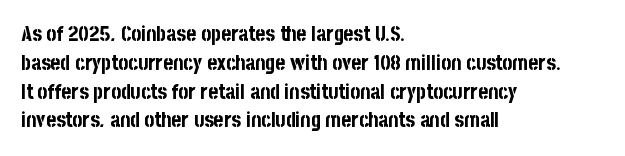
The image shows 21 px bold type, upright; set left-aligned, normal line spacing (1.37x), normal letter spacing, not underlined.
